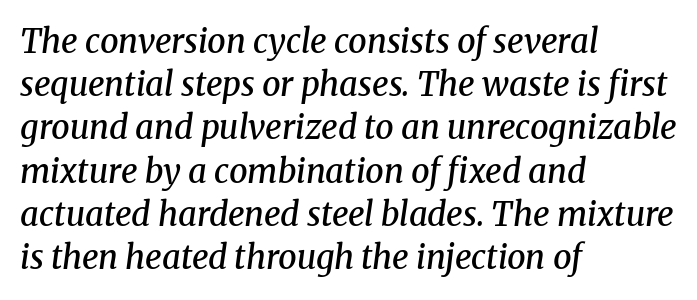
The image shows 33 px semibold serif type, italic (leaning right); set left-aligned, normal line spacing (1.31x), normal letter spacing, not underlined; medium stroke contrast and a medium x-height.
